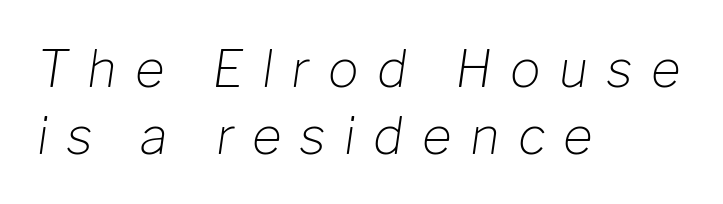
{"italic": "yes", "lean": "right", "slant_degrees": 8, "bold": "no", "weight": "light", "width": "normal", "stroke_contrast": "low", "x_height": "medium", "monospaced": "no", "underline": "no", "align": "left", "line_spacing": "normal", "line_spacing_ratio": 1.31, "letter_spacing": "wide", "letter_spacing_em": 0.36, "glyph_px": 51}
